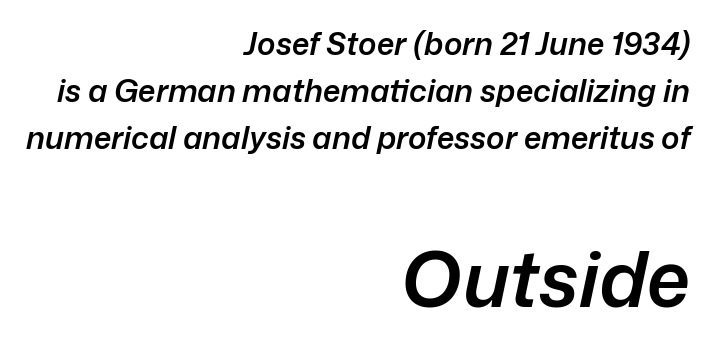
The image shows 77 px semibold type, italic (leaning right); set right-aligned, normal line spacing (1.51x), normal letter spacing, not underlined; the second (bottom) block is 2.48x larger; low stroke contrast and a medium x-height.
